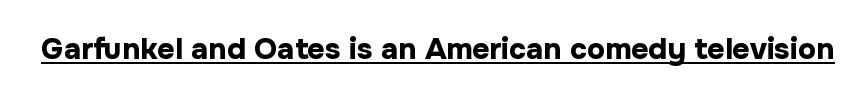
These words are printed bold, with thick strokes throughout. Varying glyph widths throughout — classic text-font behaviour. Words appear dense and cohesive because spacing is normal. The designer went with a sans here, leaving each stem footless.
